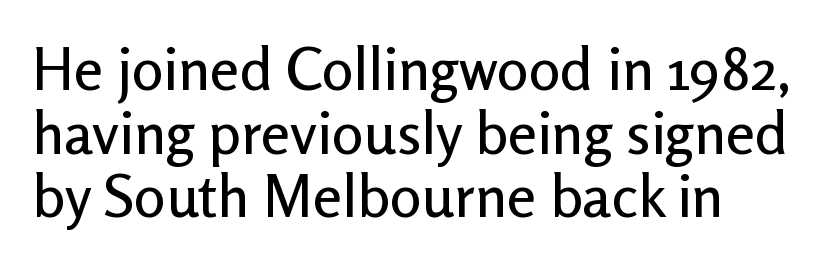
The image shows 59 px sans-serif type, upright; set tight line spacing (1.08x), normal letter spacing, not underlined; low stroke contrast and a medium x-height.
